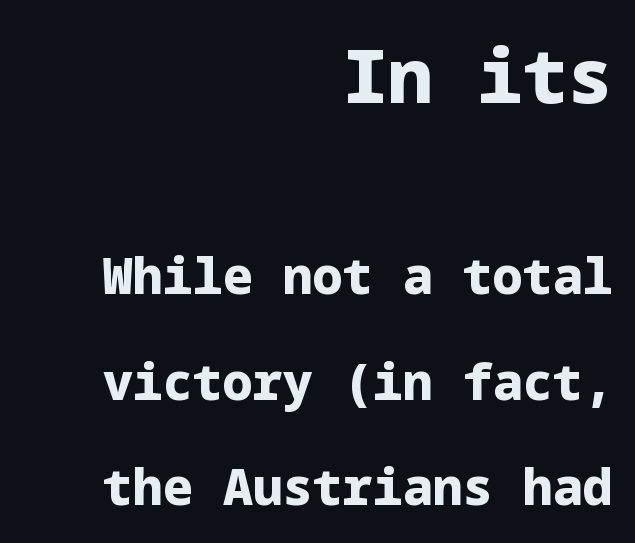
The image shows 75 px heavy sans-serif type, upright; set right-aligned, loose line spacing (2.11x), normal letter spacing, not underlined; the first (top) block is 1.5x larger; low stroke contrast and a medium x-height.
